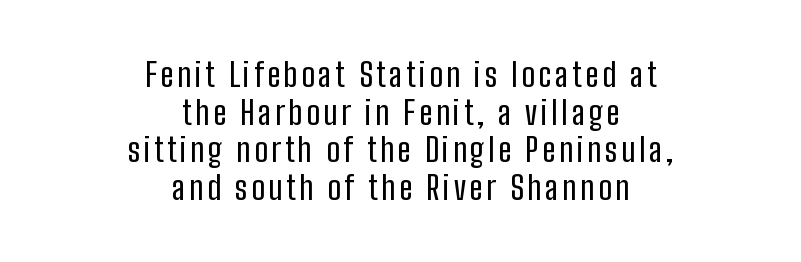
The image shows 33 px condensed sans-serif type, upright; set centered, tight line spacing (1.14x), not underlined; low stroke contrast and a medium x-height.
